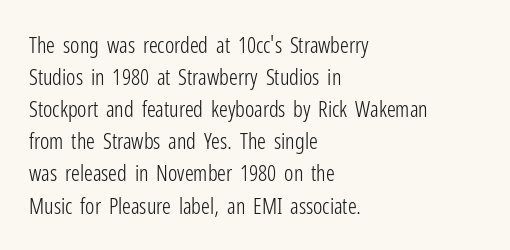
The image shows 22 px text type, upright; set left-aligned, normal line spacing (1.46x), normal letter spacing, not underlined.
